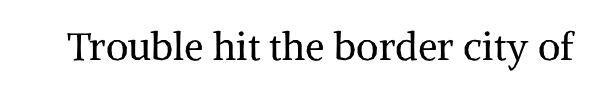
Varying glyph widths throughout — classic text-font behaviour. Words float on clear page, feet unadorned. These glyphs show unthickened strokes, regular width or finer. You could call the tracking neutral — neither tight nor loose. These lines were composed using upright roman letters.
